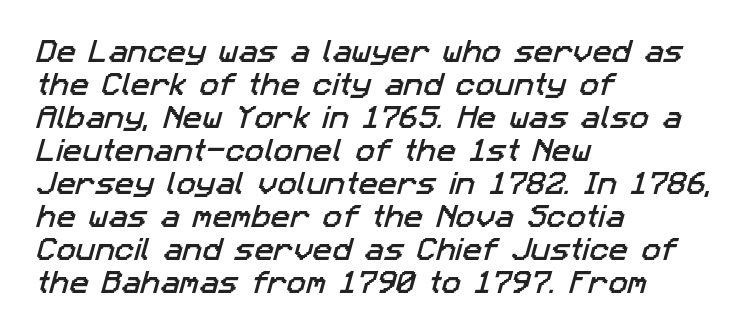
A student would call this left alignment; a typographer would say flush left, rag right. This block has exactly the height ordinary leading produces. The strip under each line holds only bare page. A typesetter would call this zero additional tracking.
